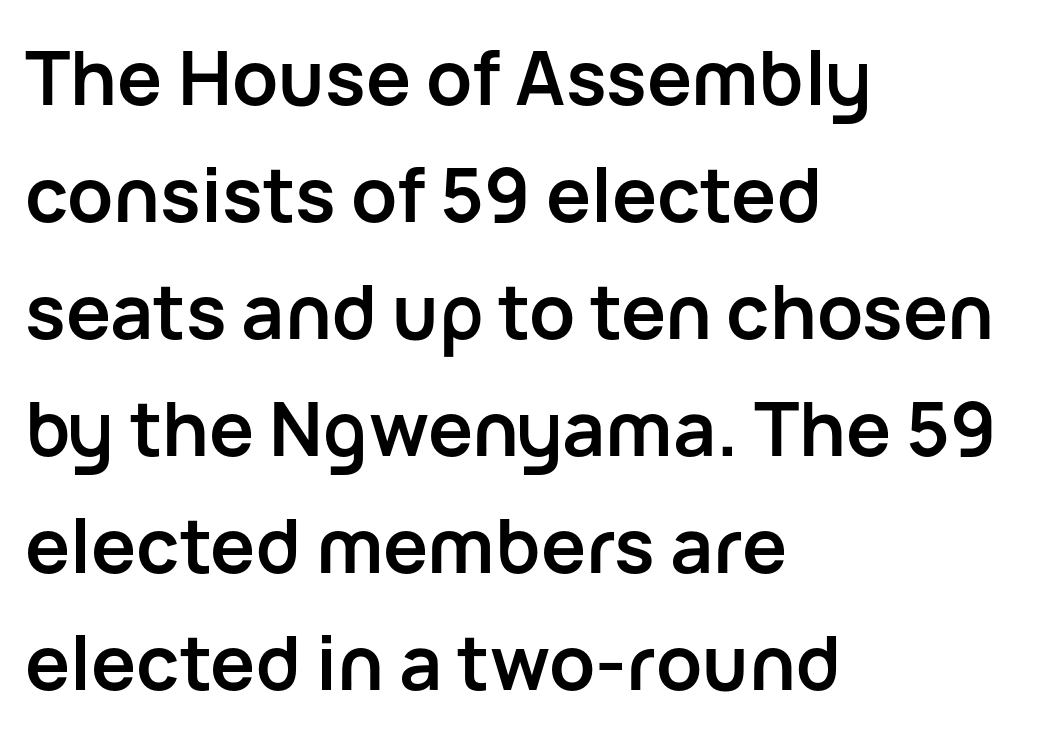
{"serif": "no", "italic": "no", "bold": "yes", "weight": "semibold", "width": "normal", "stroke_contrast": "low", "x_height": "medium", "monospaced": "no", "underline": "no", "align": "left", "line_spacing": "normal", "line_spacing_ratio": 1.56, "letter_spacing": "normal", "letter_spacing_em": 0.0, "glyph_px": 75}
